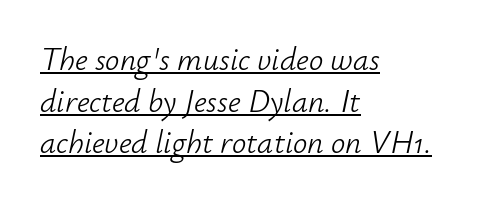
The image shows 32 px light type, italic (leaning right); set left-aligned, normal line spacing (1.3x), normal letter spacing, underlined; low stroke contrast and a small x-height.
